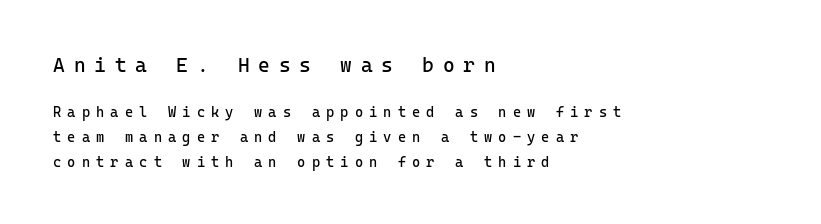
{"italic": "no", "bold": "no", "underline": "no", "align": "left", "line_spacing_ratio": 1.77, "letter_spacing": "wide", "letter_spacing_em": 0.44, "larger_block": "first", "size_ratio": 1.43, "glyph_px": 20}
